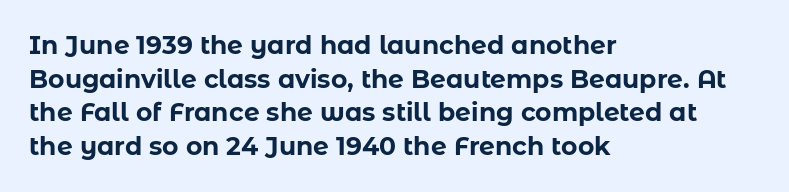
{"italic": "no", "bold": "yes", "underline": "no", "align": "left", "line_spacing": "normal", "line_spacing_ratio": 1.35, "letter_spacing": "normal", "letter_spacing_em": 0.0, "glyph_px": 25}
